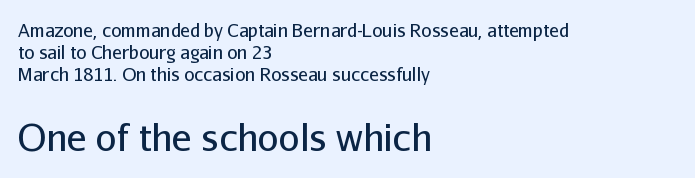
The image shows 37 px regular-weight sans-serif type, upright; set left-aligned, line spacing 1.22x, normal letter spacing, not underlined; the second (bottom) block is 2.06x larger; low stroke contrast and a medium x-height.
